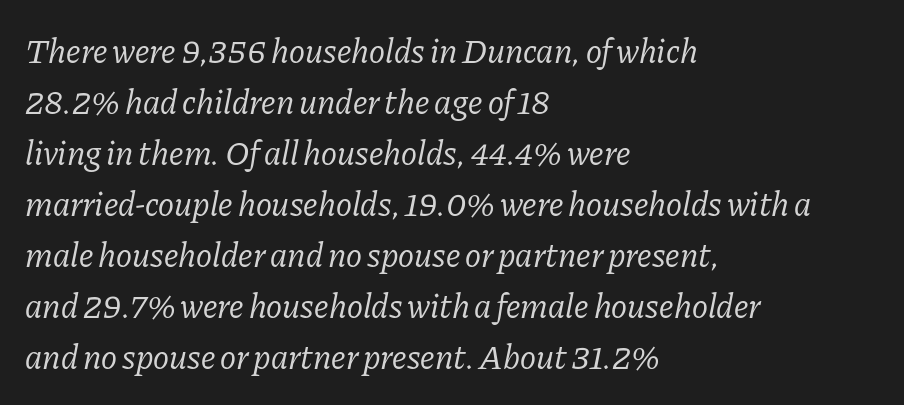
Q: Is the text bold? A: No.
Q: Is the text italic (slanted)? A: Yes, it leans right by about 11 degrees.
Q: Is the typeface a serif or a sans-serif typeface? A: Serif.
Q: Is the text underlined? A: No.
Q: How is the paragraph aligned? A: Left-aligned.
Q: Is the spacing between letters normal or unusually wide? A: Normal.
Q: Is the spacing between lines tight, normal or loose? A: Normal.
Q: Width (condensed, normal, or wide)? A: Normal.
Q: Stroke contrast? A: Low.
Q: x-height? A: Medium.
Q: Monospaced? A: No.
